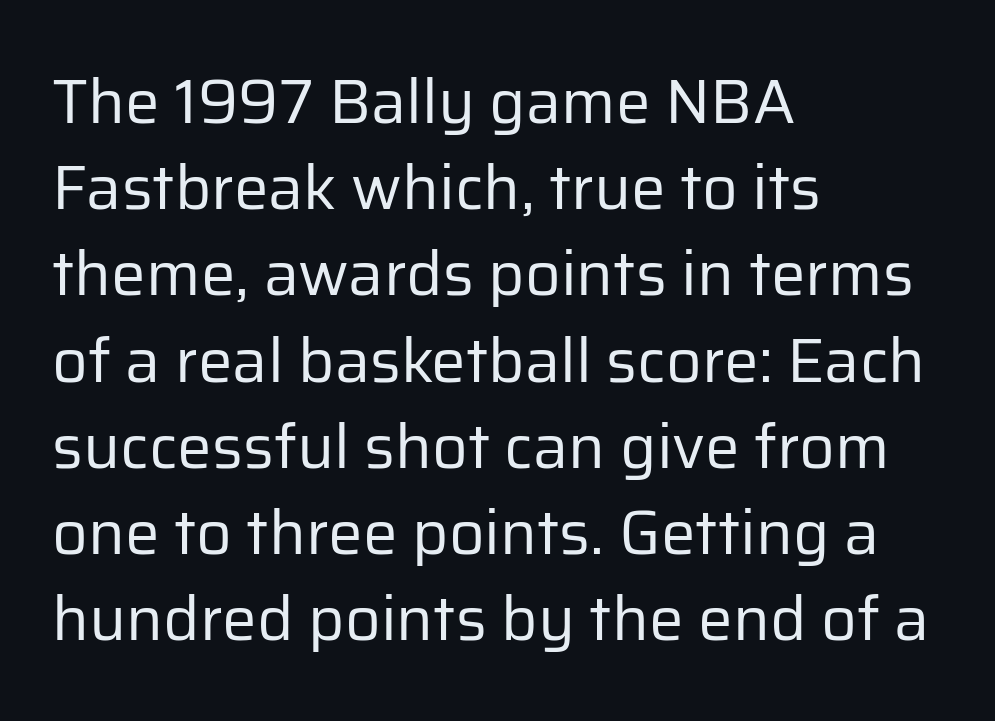
Q: Is the text bold? A: No.
Q: Is the text italic (slanted)? A: No, it is upright.
Q: Is the typeface a serif or a sans-serif typeface? A: Sans-serif.
Q: Is the text underlined? A: No.
Q: How is the paragraph aligned? A: Left-aligned.
Q: Is the spacing between letters normal or unusually wide? A: Normal.
Q: Is the spacing between lines tight, normal or loose? A: Normal.
Q: Width (condensed, normal, or wide)? A: Normal.
Q: Stroke contrast? A: Low.
Q: x-height? A: Medium.
Q: Monospaced? A: No.
